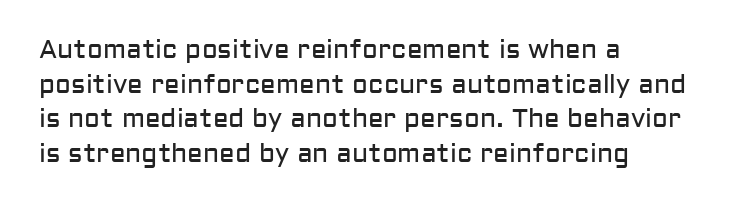
The image shows 26 px text type, upright; set left-aligned, normal line spacing (1.33x), normal letter spacing, not underlined.
